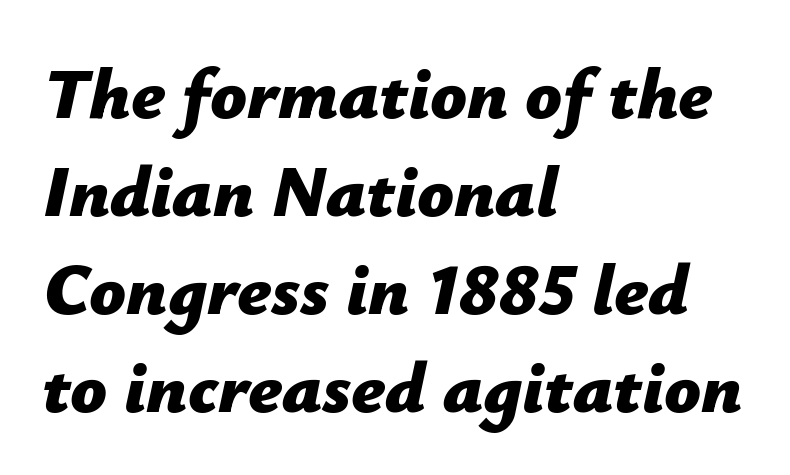
Q: Is the text bold? A: Yes.
Q: Is the text italic (slanted)? A: Yes, it leans right by about 12 degrees.
Q: Is the text underlined? A: No.
Q: How is the paragraph aligned? A: Left-aligned.
Q: Is the spacing between letters normal or unusually wide? A: Normal.
Q: Is the spacing between lines tight, normal or loose? A: Normal.
Q: Width (condensed, normal, or wide)? A: Normal.
Q: Stroke contrast? A: Low.
Q: x-height? A: Medium.
Q: Monospaced? A: No.
